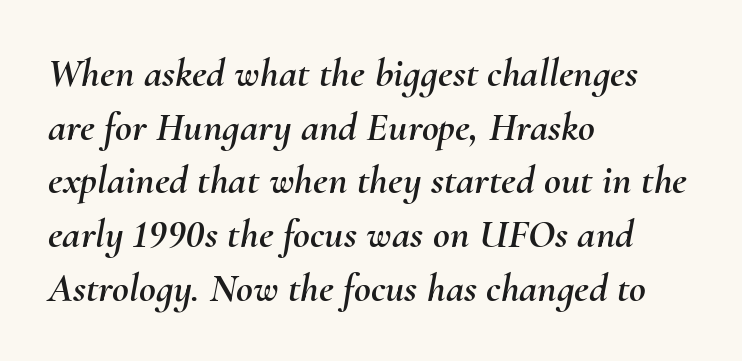
{"italic": "yes", "lean": "right", "slant_degrees": 10, "width": "normal", "stroke_contrast": "medium", "x_height": "small", "monospaced": "no", "underline": "no", "align": "left", "line_spacing": "normal", "line_spacing_ratio": 1.31, "letter_spacing": "normal", "letter_spacing_em": 0.0, "glyph_px": 41}
